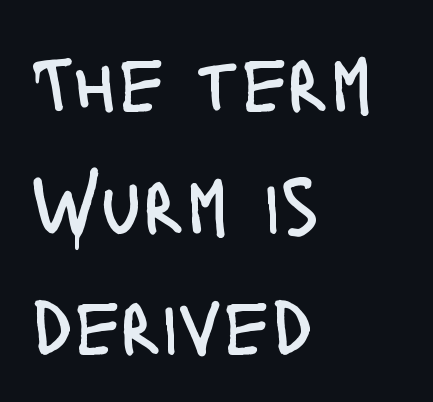
{"serif": "no", "italic": "no", "bold": "no", "weight": "regular", "width": "condensed", "stroke_contrast": "low", "x_height": "large", "monospaced": "no", "underline": "no", "align": "left", "line_spacing": "normal", "line_spacing_ratio": 1.52, "letter_spacing": "normal", "letter_spacing_em": 0.0, "glyph_px": 80}
